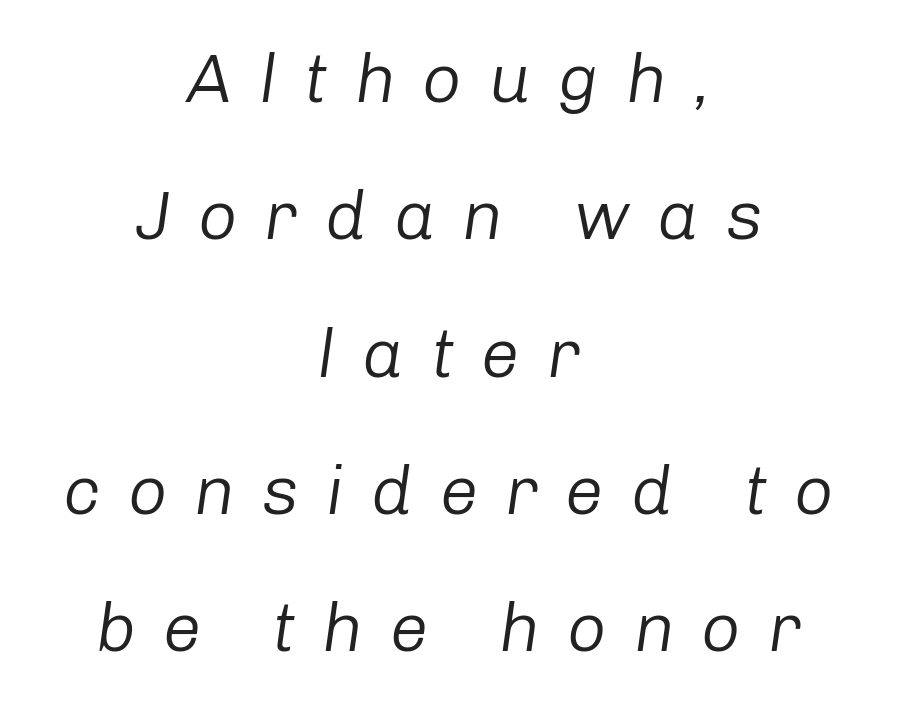
Q: Is the text bold? A: No.
Q: Is the text italic (slanted)? A: Yes, it leans right by about 8 degrees.
Q: Is the text underlined? A: No.
Q: How is the paragraph aligned? A: Centered.
Q: Is the spacing between letters normal or unusually wide? A: Unusually wide.
Q: Is the spacing between lines tight, normal or loose? A: Loose.
Q: Width (condensed, normal, or wide)? A: Normal.
Q: Stroke contrast? A: Low.
Q: x-height? A: Medium.
Q: Monospaced? A: No.
